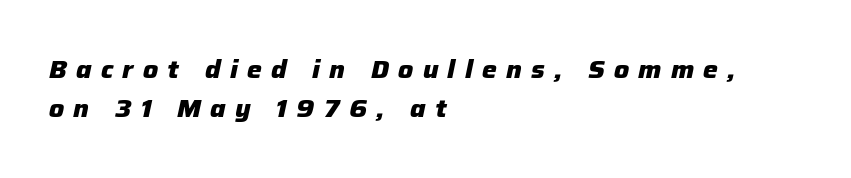
The rows are spaced the way most documents space them. Check the space under the baseline: it is left empty. Teacher's note: observe the even left margin — that is flush-left alignment. Compared with typical body copy, the letter spacing here is much looser. The letters are slanted; this is an italic face. Students, this is bold: see how much ink each stroke carries.
